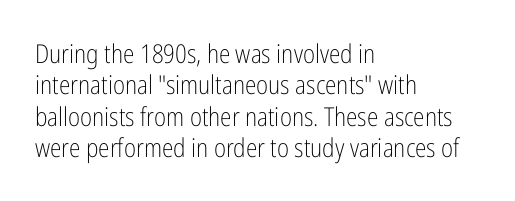
The image shows 26 px text type, upright; set left-aligned, line spacing 1.21x, normal letter spacing, not underlined.
